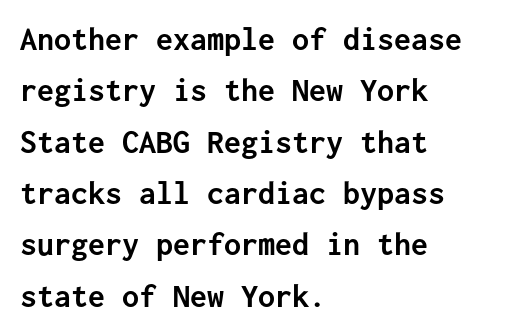
Q: Is the text bold? A: Yes.
Q: Is the text italic (slanted)? A: No, it is upright.
Q: Is the typeface a serif or a sans-serif typeface? A: Sans-serif.
Q: Is the text underlined? A: No.
Q: How is the paragraph aligned? A: Left-aligned.
Q: Is the spacing between letters normal or unusually wide? A: Normal.
Q: Is the spacing between lines tight, normal or loose? A: Normal.
Q: Width (condensed, normal, or wide)? A: Normal.
Q: Stroke contrast? A: Low.
Q: x-height? A: Medium.
Q: Monospaced? A: Yes.
